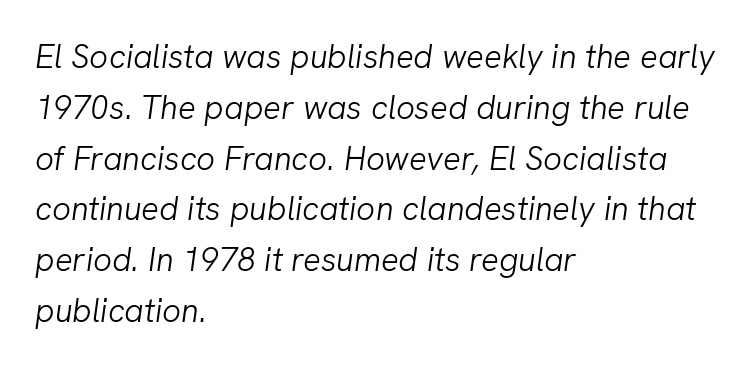
The strokes are not fattened; the text isn't bold. Notice how the stems are inclined rather than vertical — that's the hallmark of italics. Spacing between characters is what you'd get straight out of the box. Think of a printed novel: that variable character pitch is what you see here.
